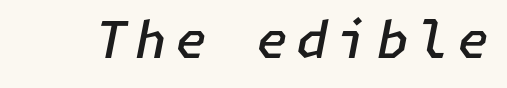
Q: Is the text bold? A: Semi-bold.
Q: Is the text italic (slanted)? A: Yes, it leans right by about 11 degrees.
Q: Is the text underlined? A: No.
Q: Width (condensed, normal, or wide)? A: Normal.
Q: Stroke contrast? A: Low.
Q: x-height? A: Medium.
